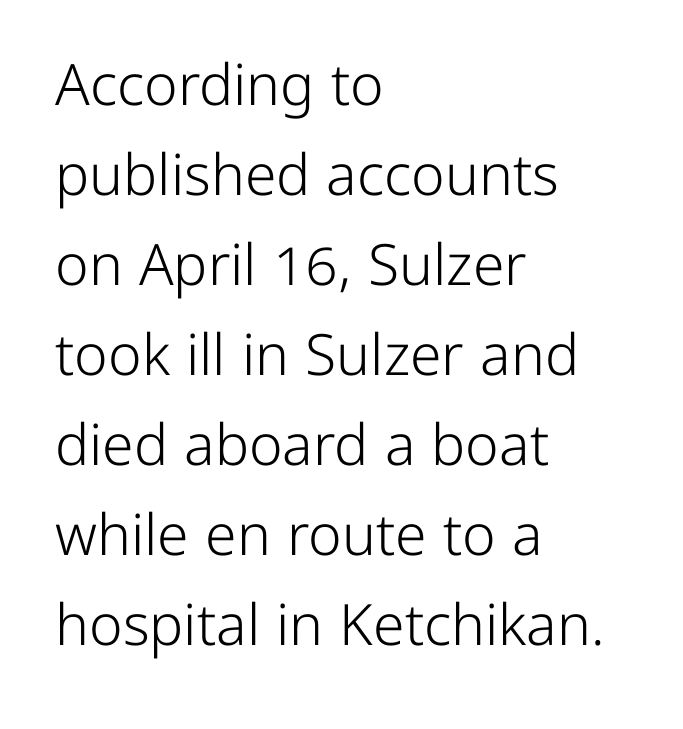
{"serif": "no", "italic": "no", "bold": "no", "weight": "light", "width": "normal", "stroke_contrast": "low", "x_height": "medium", "monospaced": "no", "underline": "no", "align": "left", "line_spacing": "normal", "line_spacing_ratio": 1.58, "letter_spacing": "normal", "letter_spacing_em": 0.0, "glyph_px": 57}
